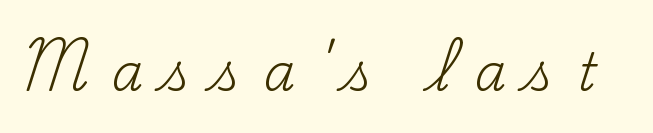
Q: Is the text bold? A: No.
Q: Is the text italic (slanted)? A: Yes.
Q: Is the typeface a serif or a sans-serif typeface? A: Serif.
Q: Is the text underlined? A: No.
Q: Is the spacing between letters normal or unusually wide? A: Unusually wide.
Q: Width (condensed, normal, or wide)? A: Normal.
Q: Stroke contrast? A: Medium.
Q: x-height? A: Small.
Q: Monospaced? A: No.
